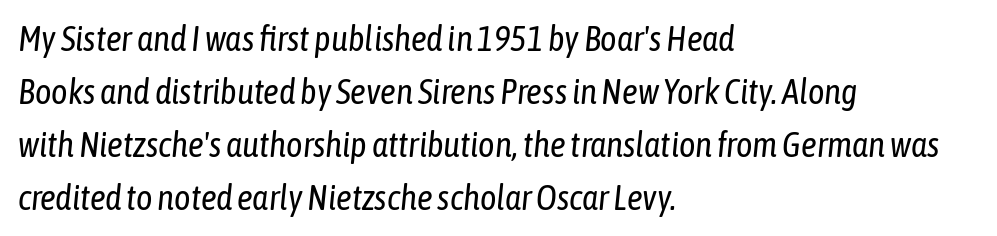
Beneath every word, the page is bare. Leading: standard. Looks like regular typesetting: each glyph gets only the width it needs. No extra tracking has been applied to these lines. The face used here has a pronounced slope to its letters.
